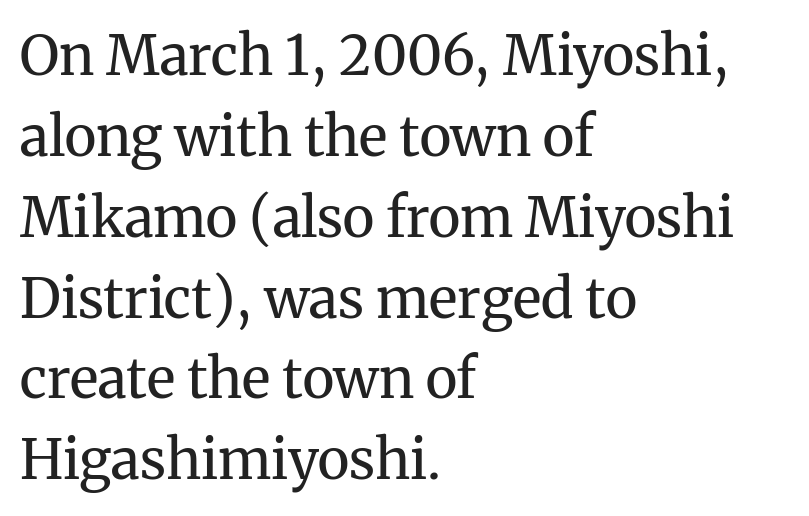
{"serif": "yes", "italic": "no", "bold": "no", "weight": "regular", "width": "normal", "stroke_contrast": "medium", "x_height": "medium", "monospaced": "no", "underline": "no", "align": "left", "line_spacing": "normal", "line_spacing_ratio": 1.47, "letter_spacing": "normal", "letter_spacing_em": 0.0, "glyph_px": 55}
